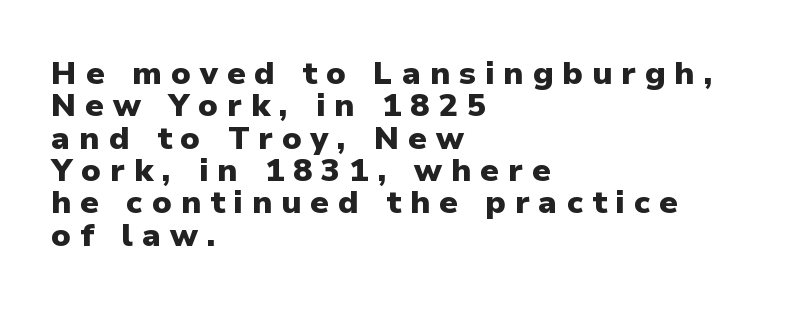
{"serif": "no", "italic": "no", "bold": "yes", "weight": "heavy", "width": "normal", "stroke_contrast": "low", "x_height": "medium", "monospaced": "no", "underline": "no", "align": "left", "line_spacing": "tight", "line_spacing_ratio": 1.01, "letter_spacing": "wide", "letter_spacing_em": 0.28, "glyph_px": 32}
